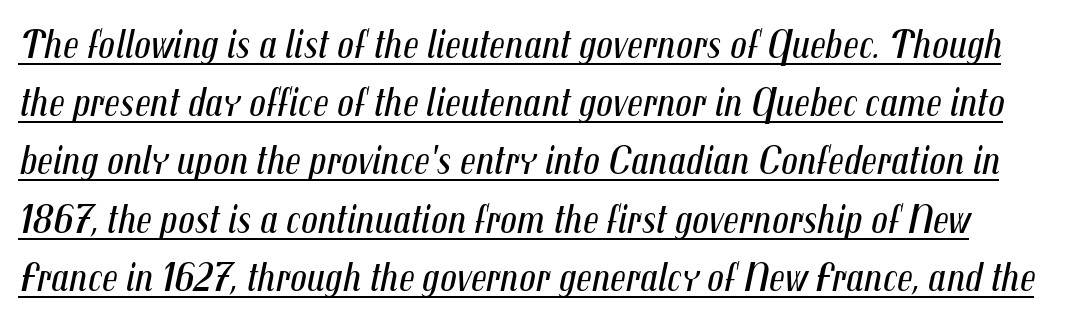
The image shows 41 px regular-weight, condensed type, italic (leaning right); set normal line spacing (1.42x), normal letter spacing, underlined; medium stroke contrast and a medium x-height.
